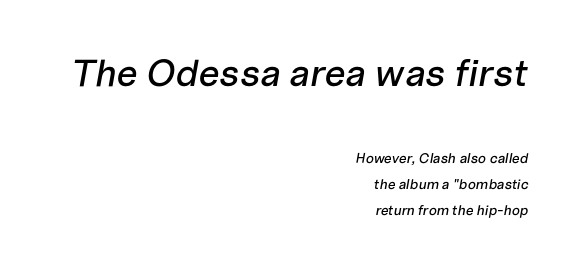
The image shows 38 px text type, italic (leaning right); set right-aligned, line spacing 1.86x, normal letter spacing, not underlined; the first (top) block is 2.71x larger; low stroke contrast and a medium x-height.
